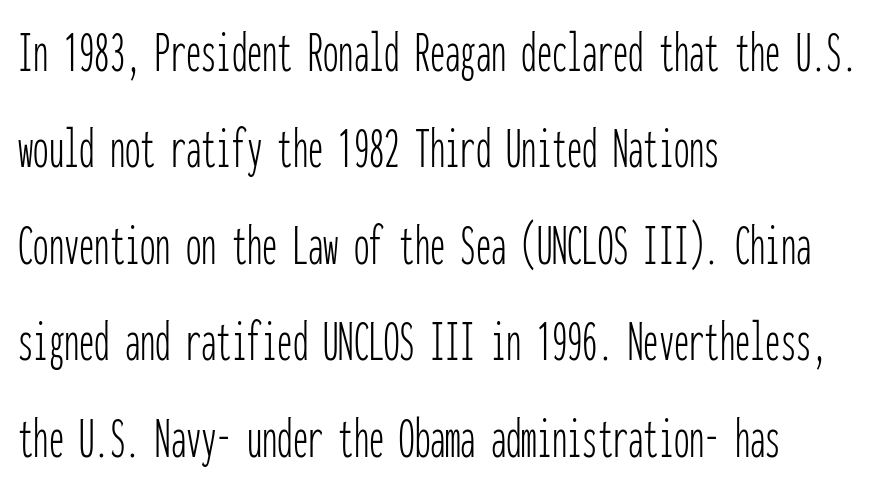
Q: Is the text bold? A: No.
Q: Is the text italic (slanted)? A: No, it is upright.
Q: Is the typeface a serif or a sans-serif typeface? A: Sans-serif.
Q: Is the text underlined? A: No.
Q: How is the paragraph aligned? A: Left-aligned.
Q: Is the spacing between letters normal or unusually wide? A: Normal.
Q: Is the spacing between lines tight, normal or loose? A: Normal.
Q: Width (condensed, normal, or wide)? A: Condensed.
Q: Stroke contrast? A: Low.
Q: x-height? A: Medium.
Q: Monospaced? A: Yes.
